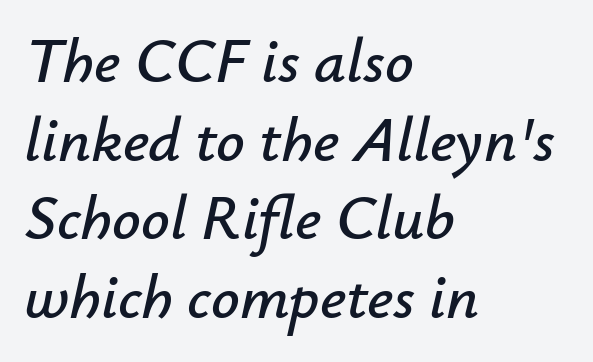
{"italic": "yes", "lean": "right", "slant_degrees": 12, "width": "normal", "stroke_contrast": "low", "x_height": "small", "monospaced": "no", "underline": "no", "align": "left", "line_spacing": "normal", "line_spacing_ratio": 1.25, "letter_spacing": "normal", "letter_spacing_em": 0.0, "glyph_px": 63}
